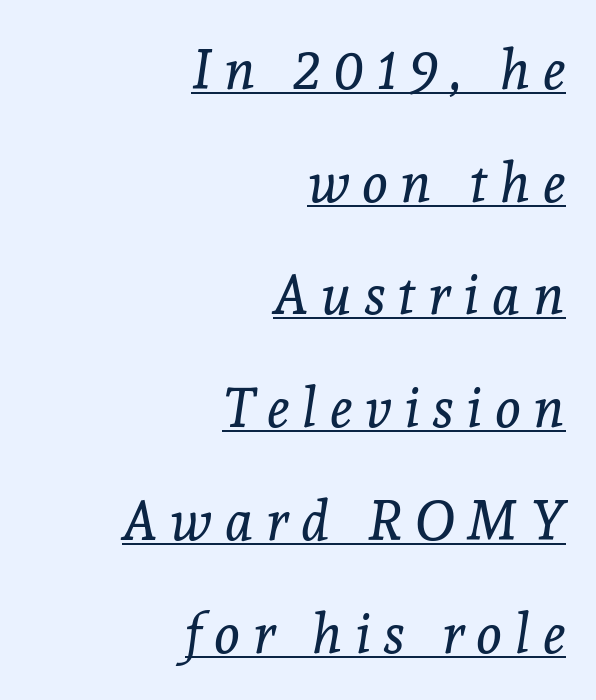
Q: Is the text bold? A: No.
Q: Is the text italic (slanted)? A: Yes, it leans right by about 8 degrees.
Q: Is the typeface a serif or a sans-serif typeface? A: Serif.
Q: Is the text underlined? A: Yes.
Q: How is the paragraph aligned? A: Right-aligned.
Q: Is the spacing between letters normal or unusually wide? A: Unusually wide.
Q: Is the spacing between lines tight, normal or loose? A: Loose.
Q: Width (condensed, normal, or wide)? A: Normal.
Q: x-height? A: Medium.
Q: Monospaced? A: No.
